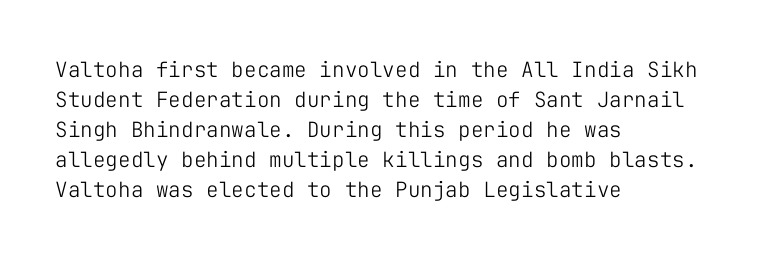
{"italic": "no", "bold": "no", "underline": "no", "align": "left", "line_spacing": "normal", "line_spacing_ratio": 1.43, "letter_spacing": "normal", "letter_spacing_em": 0.0, "glyph_px": 21}
